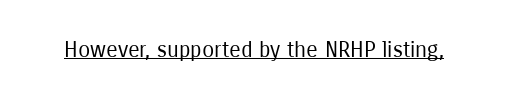
{"italic": "no", "bold": "no", "underline": "yes", "letter_spacing": "normal", "letter_spacing_em": 0.0, "glyph_px": 22}
